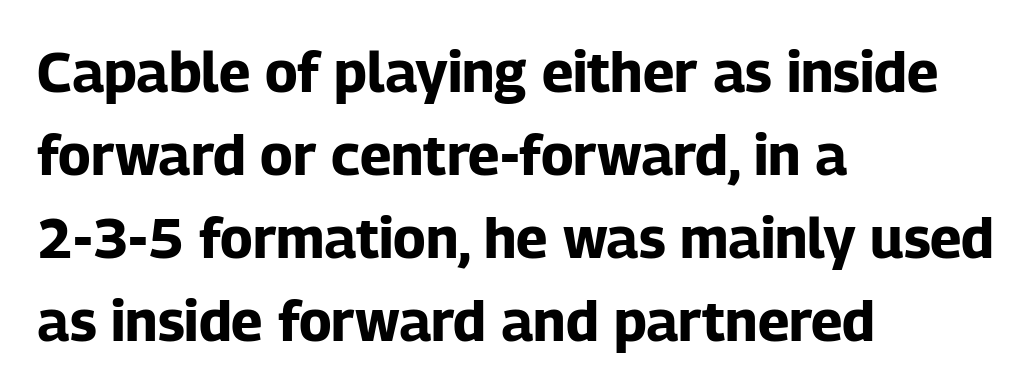
Q: Is the text bold? A: Yes.
Q: Is the text italic (slanted)? A: No, it is upright.
Q: Is the typeface a serif or a sans-serif typeface? A: Sans-serif.
Q: Is the text underlined? A: No.
Q: How is the paragraph aligned? A: Left-aligned.
Q: Is the spacing between letters normal or unusually wide? A: Normal.
Q: Is the spacing between lines tight, normal or loose? A: Normal.
Q: Width (condensed, normal, or wide)? A: Normal.
Q: Stroke contrast? A: Low.
Q: x-height? A: Medium.
Q: Monospaced? A: No.
